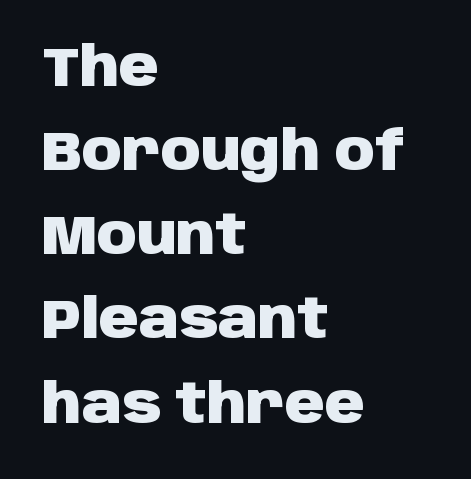
Interline gaps are of average width in this sample. Tracking value appears to be zero — textbook default spacing. The type family on display is of the sans-serif kind. The area under the type is left untouched.
